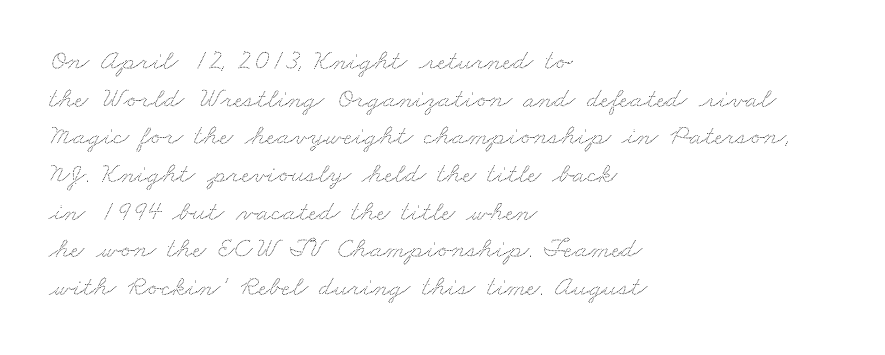
The image shows 29 px wide type; set left-aligned, normal line spacing (1.3x), normal letter spacing, not underlined; low stroke contrast and a small x-height.
